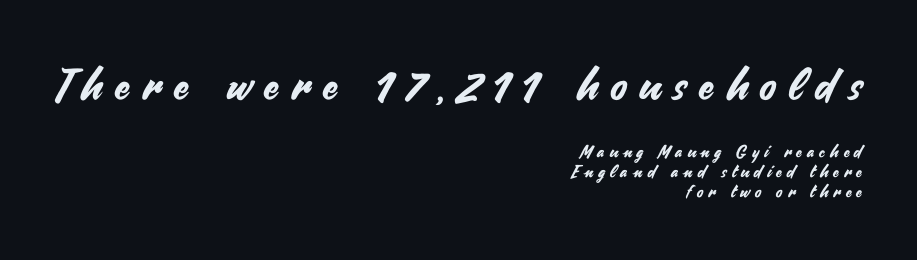
Q: Is the text italic (slanted)? A: Yes.
Q: Is the typeface a serif or a sans-serif typeface? A: Sans-serif.
Q: Is the text underlined? A: No.
Q: How is the paragraph aligned? A: Right-aligned.
Q: Is the spacing between letters normal or unusually wide? A: Unusually wide.
Q: Which block of text is set in a larger size, the first (top) or the second (bottom)? A: The first (top) one.
Q: Width (condensed, normal, or wide)? A: Normal.
Q: Stroke contrast? A: Medium.
Q: x-height? A: Small.
Q: Monospaced? A: No.
